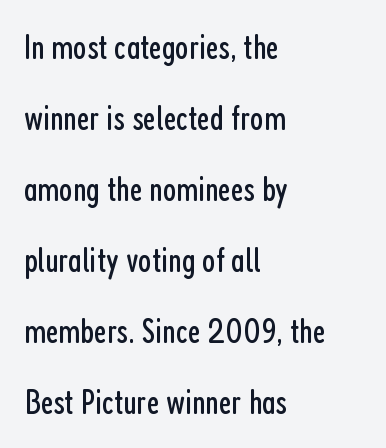
The image shows 35 px regular-weight, condensed sans-serif type, upright; set left-aligned, loose line spacing (2.03x), normal letter spacing, not underlined; low stroke contrast and a medium x-height.
